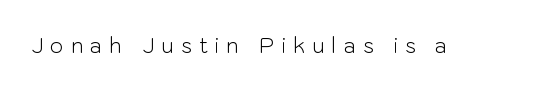
The image shows 21 px text type, upright; set unusually wide letter spacing (+0.33 em), not underlined.
